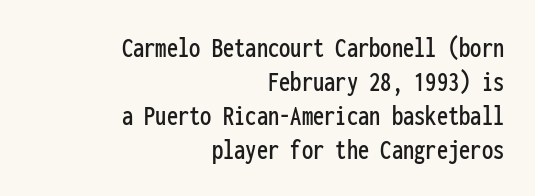
The image shows 30 px condensed sans-serif type, upright, monospaced; set right-aligned, tight line spacing (1.13x), normal letter spacing, not underlined; low stroke contrast and a medium x-height.
